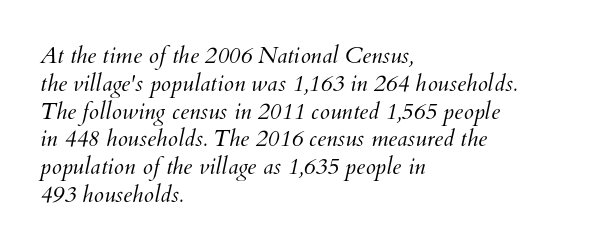
Quick note: underline off. Students, note that the glyphs here touch the page at normal intervals. Vertical stems look standard width or narrower in stroke. These lines are set flush left with a ragged right edge.
